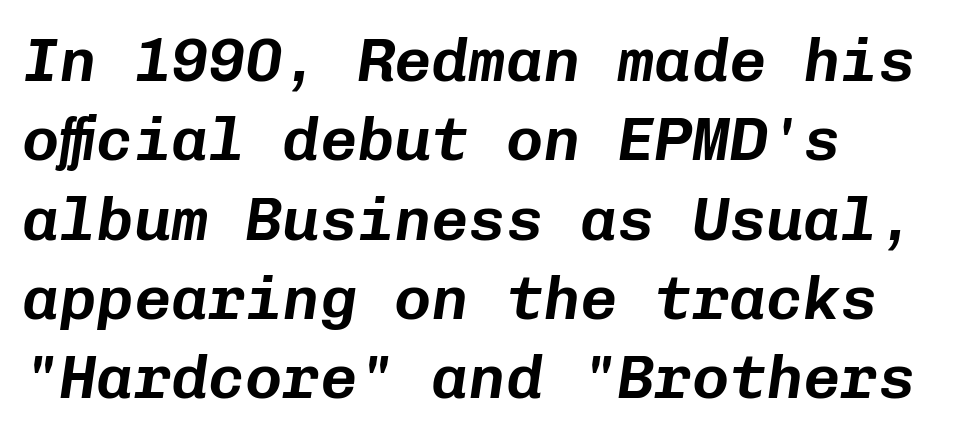
Q: Is the text italic (slanted)? A: Yes, it leans right by about 8 degrees.
Q: Is the text underlined? A: No.
Q: How is the paragraph aligned? A: Left-aligned.
Q: Is the spacing between letters normal or unusually wide? A: Normal.
Q: Is the spacing between lines tight, normal or loose? A: Normal.
Q: Width (condensed, normal, or wide)? A: Normal.
Q: Stroke contrast? A: Low.
Q: x-height? A: Medium.
Q: Monospaced? A: Yes.
